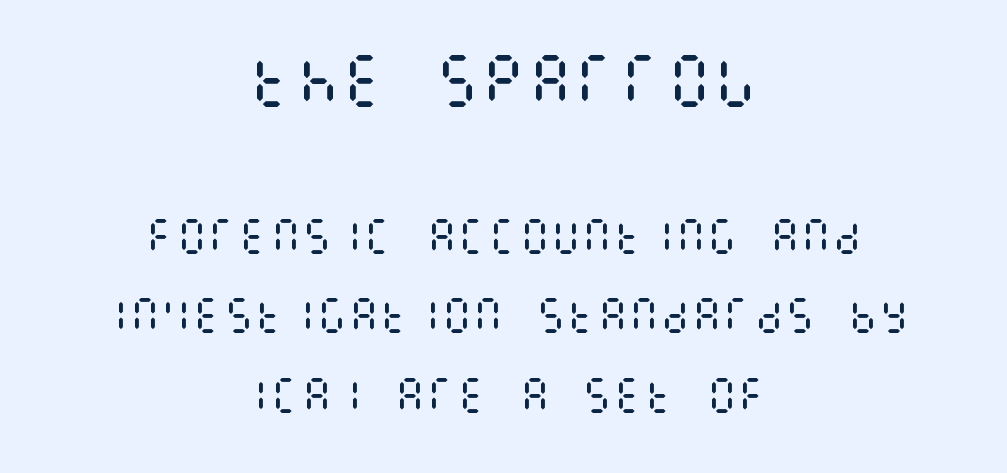
The image shows 58 px regular-weight, condensed type, upright; set centered, loose line spacing (2.04x), normal letter spacing, not underlined; the first (top) block is 1.49x larger; medium stroke contrast and a large x-height.
